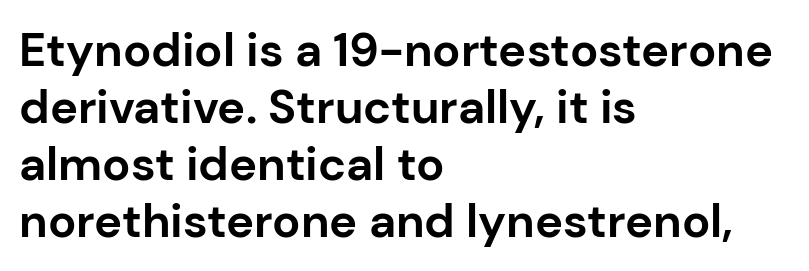
Does the lettering tilt? It doesn't — this is upright. The passage shown has conventional tracking throughout. Look at the stroke-to-counter ratio: heavy, a bold. A typesetter would call this proportional, since set widths differ per character. Type without underlining.
